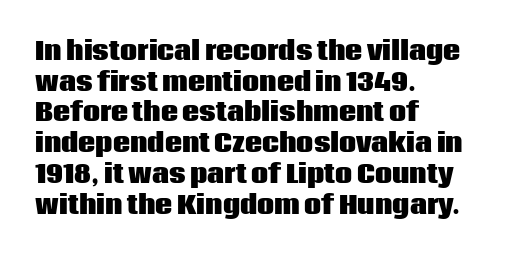
Q: Is the text bold? A: Yes.
Q: Is the text italic (slanted)? A: No, it is upright.
Q: Is the text underlined? A: No.
Q: How is the paragraph aligned? A: Left-aligned.
Q: Is the spacing between letters normal or unusually wide? A: Normal.
Q: Is the spacing between lines tight, normal or loose? A: Normal.
